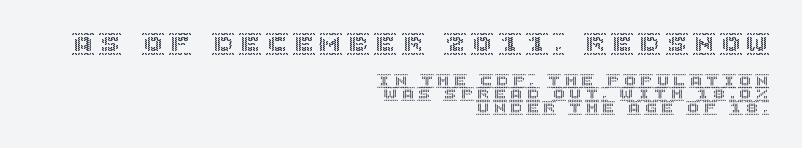
The image shows 23 px text type, upright; set right-aligned, tight line spacing (0.97x), not underlined; the first (top) block is 1.64x larger.
